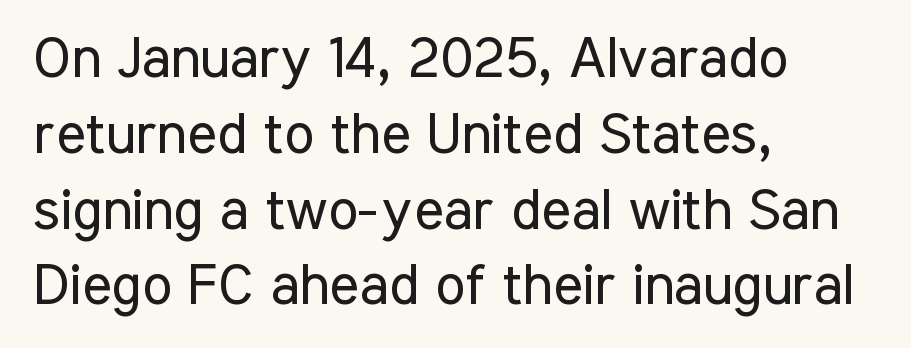
Q: Is the text bold? A: No.
Q: Is the text italic (slanted)? A: No, it is upright.
Q: Is the typeface a serif or a sans-serif typeface? A: Sans-serif.
Q: Is the text underlined? A: No.
Q: How is the paragraph aligned? A: Left-aligned.
Q: Is the spacing between letters normal or unusually wide? A: Normal.
Q: Is the spacing between lines tight, normal or loose? A: Normal.
Q: Width (condensed, normal, or wide)? A: Condensed.
Q: Stroke contrast? A: Low.
Q: x-height? A: Medium.
Q: Monospaced? A: No.
